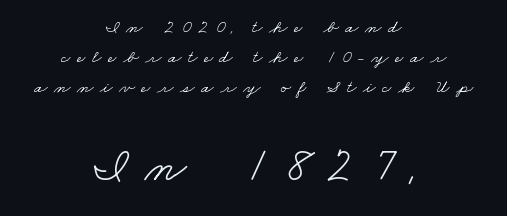
Q: Is the text bold? A: No.
Q: Is the typeface a serif or a sans-serif typeface? A: Serif.
Q: Is the text underlined? A: No.
Q: How is the paragraph aligned? A: Centered.
Q: Is the spacing between letters normal or unusually wide? A: Unusually wide.
Q: Is the spacing between lines tight, normal or loose? A: Normal.
Q: Which block of text is set in a larger size, the first (top) or the second (bottom)? A: The second (bottom) one.
Q: Width (condensed, normal, or wide)? A: Wide.
Q: Stroke contrast? A: Low.
Q: x-height? A: Small.
Q: Monospaced? A: No.
